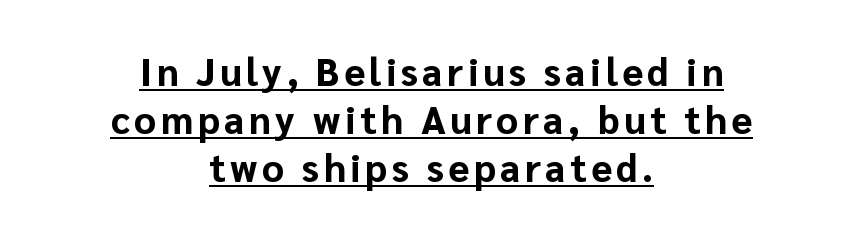
Q: Is the text bold? A: Yes.
Q: Is the text italic (slanted)? A: No, it is upright.
Q: Is the typeface a serif or a sans-serif typeface? A: Sans-serif.
Q: Is the text underlined? A: Yes.
Q: How is the paragraph aligned? A: Centered.
Q: Is the spacing between lines tight, normal or loose? A: Normal.
Q: Width (condensed, normal, or wide)? A: Normal.
Q: Stroke contrast? A: Low.
Q: x-height? A: Medium.
Q: Monospaced? A: No.
